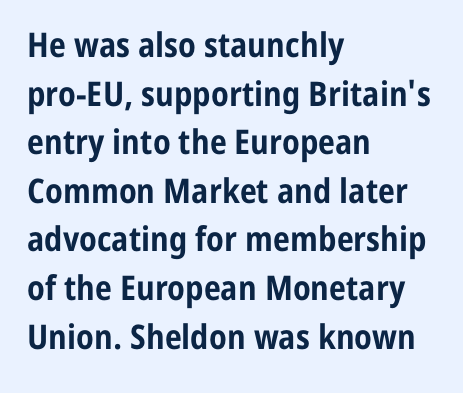
Q: Is the text bold? A: Yes.
Q: Is the text italic (slanted)? A: No, it is upright.
Q: Is the typeface a serif or a sans-serif typeface? A: Sans-serif.
Q: Is the text underlined? A: No.
Q: How is the paragraph aligned? A: Left-aligned.
Q: Is the spacing between letters normal or unusually wide? A: Normal.
Q: Is the spacing between lines tight, normal or loose? A: Normal.
Q: Width (condensed, normal, or wide)? A: Condensed.
Q: Stroke contrast? A: Low.
Q: x-height? A: Medium.
Q: Monospaced? A: No.
